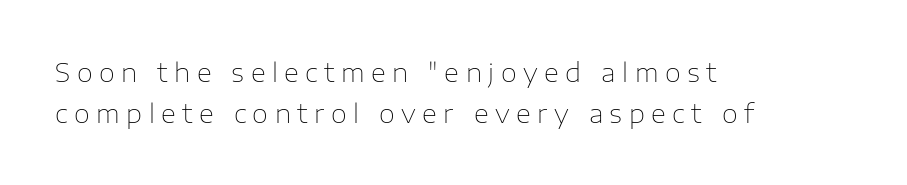
Type without underlining. There is plenty of visible air inserted between adjacent glyphs. Whoever set this chose a conventional vertical rhythm. Italic? Not at all — the glyphs are vertical. Does the copy run flush right? No — it runs flush left. Ink coverage per letter is moderate at most.
